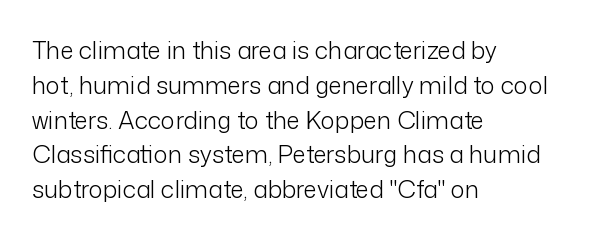
The image shows 24 px text type, upright; set left-aligned, normal line spacing (1.45x), normal letter spacing, not underlined.
